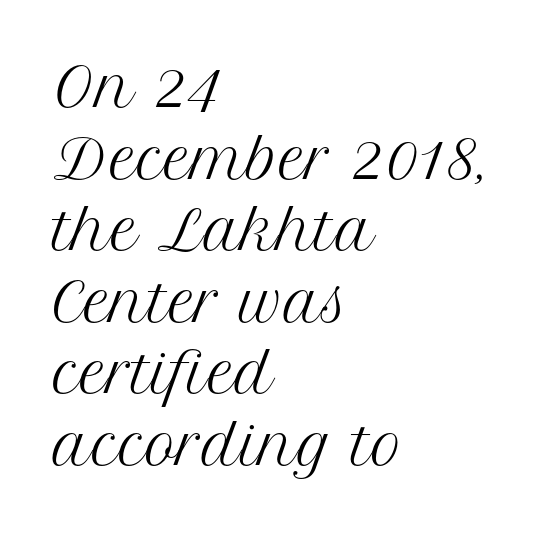
Q: Is the text bold? A: No.
Q: Is the text italic (slanted)? A: Yes.
Q: Is the typeface a serif or a sans-serif typeface? A: Serif.
Q: Is the text underlined? A: No.
Q: How is the paragraph aligned? A: Left-aligned.
Q: Is the spacing between letters normal or unusually wide? A: Normal.
Q: Is the spacing between lines tight, normal or loose? A: Normal.
Q: Width (condensed, normal, or wide)? A: Normal.
Q: Stroke contrast? A: Medium.
Q: x-height? A: Medium.
Q: Monospaced? A: No.
